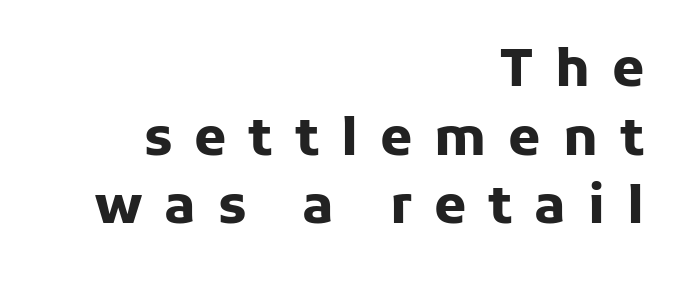
{"serif": "no", "italic": "no", "bold": "yes", "weight": "heavy", "width": "normal", "stroke_contrast": "low", "x_height": "medium", "monospaced": "no", "underline": "no", "align": "right", "line_spacing": "normal", "line_spacing_ratio": 1.32, "letter_spacing": "wide", "letter_spacing_em": 0.42, "glyph_px": 52}
